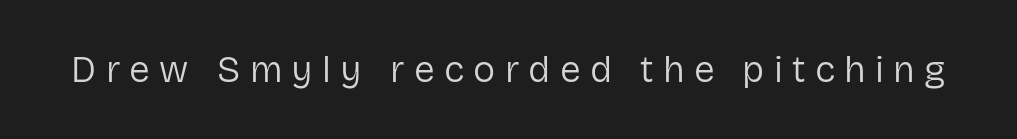
The image shows 37 px regular-weight sans-serif type, upright; set unusually wide letter spacing (+0.25 em), not underlined; low stroke contrast and a medium x-height.
